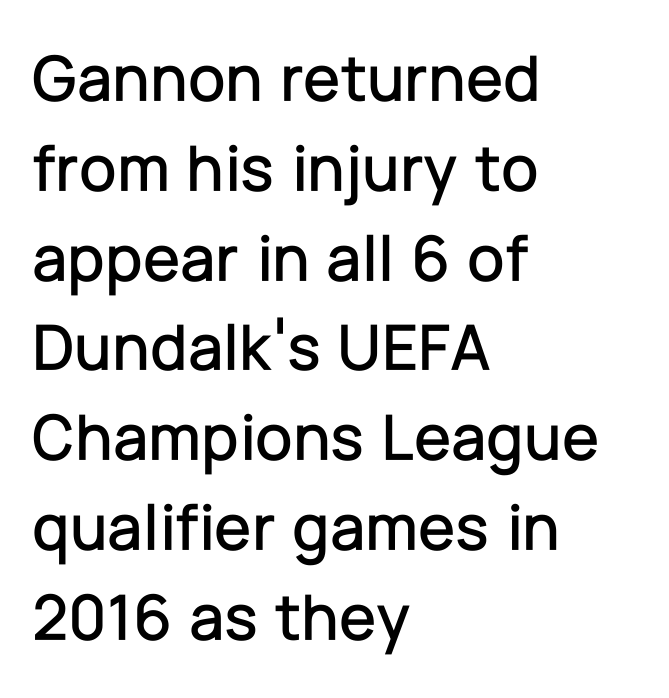
The line-height multiplier appears to be the usual default. Tracking here is standard; glyphs follow each other at the usual distance. The face used here is a sans, in the tradition of grotesques and geometrics. The paragraph shown leans on its left margin. The lettering holds an erect, upright posture throughout.
